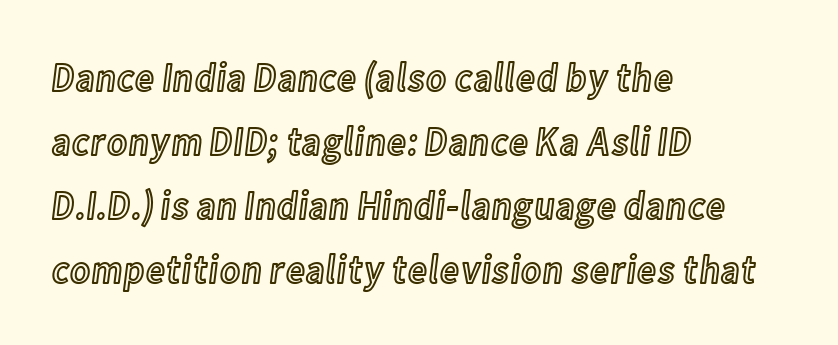
Q: Is the text italic (slanted)? A: Yes.
Q: Is the text underlined? A: No.
Q: How is the paragraph aligned? A: Left-aligned.
Q: Is the spacing between letters normal or unusually wide? A: Normal.
Q: Is the spacing between lines tight, normal or loose? A: Normal.
Q: Width (condensed, normal, or wide)? A: Condensed.
Q: x-height? A: Medium.
Q: Monospaced? A: No.
